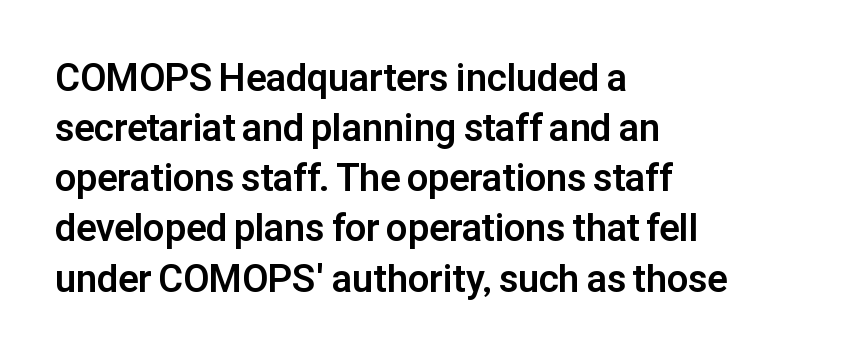
The typesetter chose a ragged-right arrangement here. Notice how descenders clear the ascenders below comfortably — that's standard leading. Rule under the text: the space is simply empty. Heavy-handed strokes throughout: this text is bold. The face used here is rendered with its standard letterfit.
